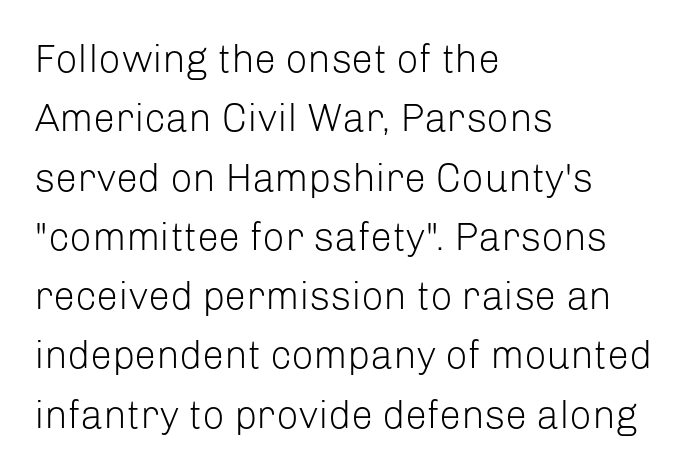
Q: Is the text bold? A: No.
Q: Is the text italic (slanted)? A: No, it is upright.
Q: Is the typeface a serif or a sans-serif typeface? A: Sans-serif.
Q: Is the text underlined? A: No.
Q: How is the paragraph aligned? A: Left-aligned.
Q: Is the spacing between letters normal or unusually wide? A: Normal.
Q: Is the spacing between lines tight, normal or loose? A: Normal.
Q: Width (condensed, normal, or wide)? A: Normal.
Q: Stroke contrast? A: Low.
Q: x-height? A: Medium.
Q: Monospaced? A: No.
